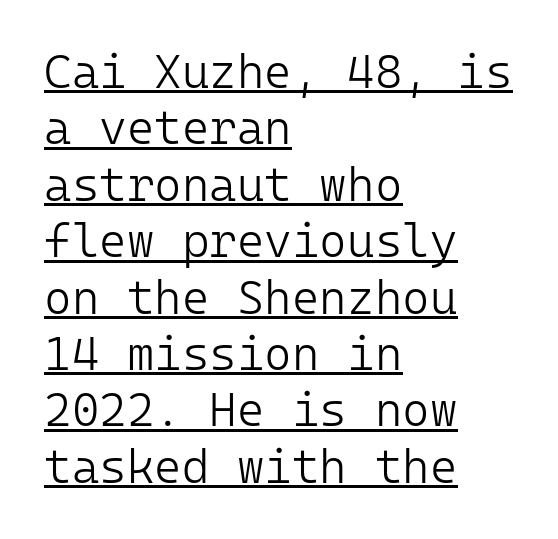
The image shows 47 px light sans-serif type, upright, monospaced; set left-aligned, line spacing 1.2x, normal letter spacing, underlined; low stroke contrast and a medium x-height.
